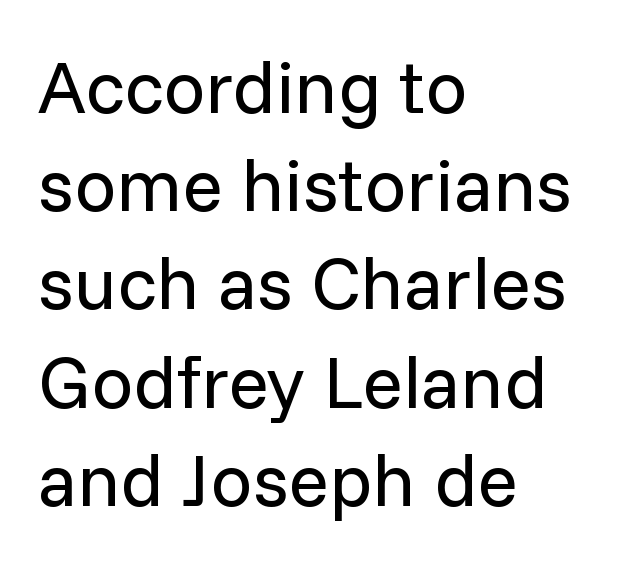
Q: Is the text bold? A: No.
Q: Is the text italic (slanted)? A: No, it is upright.
Q: Is the typeface a serif or a sans-serif typeface? A: Sans-serif.
Q: Is the text underlined? A: No.
Q: How is the paragraph aligned? A: Left-aligned.
Q: Is the spacing between letters normal or unusually wide? A: Normal.
Q: Is the spacing between lines tight, normal or loose? A: Normal.
Q: Width (condensed, normal, or wide)? A: Normal.
Q: Stroke contrast? A: Low.
Q: x-height? A: Medium.
Q: Monospaced? A: No.
